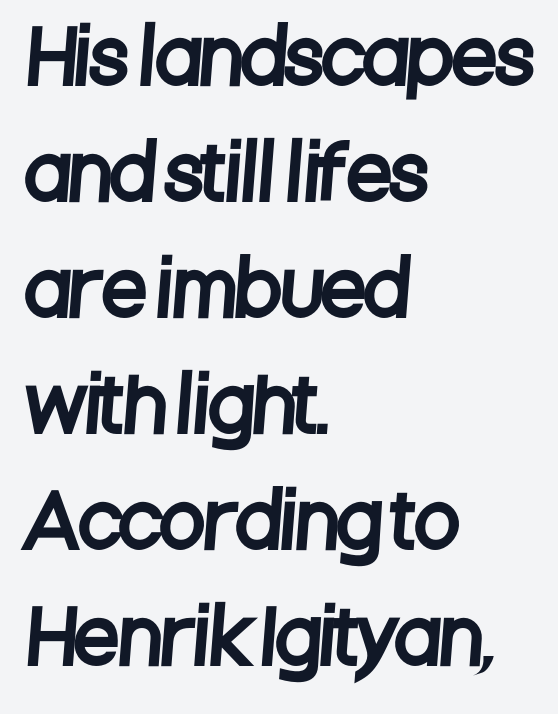
Q: Is the typeface a serif or a sans-serif typeface? A: Sans-serif.
Q: Is the text underlined? A: No.
Q: How is the paragraph aligned? A: Left-aligned.
Q: Is the spacing between letters normal or unusually wide? A: Normal.
Q: Is the spacing between lines tight, normal or loose? A: Normal.
Q: Width (condensed, normal, or wide)? A: Condensed.
Q: Stroke contrast? A: Low.
Q: x-height? A: Large.
Q: Monospaced? A: No.
